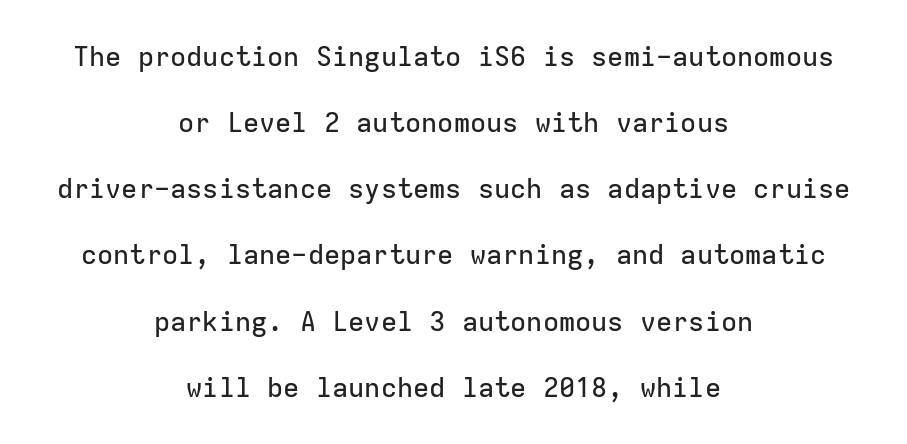
Every row of glyphs is offset so its center matches the block's center. Posture: vertical. The space between consecutive lines is lavish. The face used here is rendered with its standard letterfit. Descenders are the only things crossing below the line.
